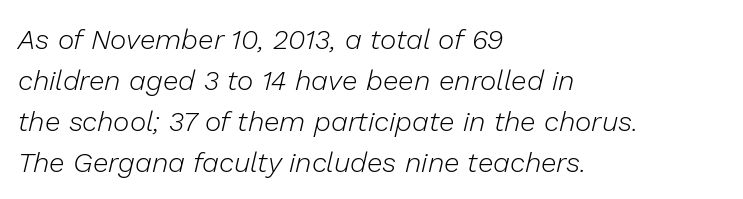
The image shows 28 px light type, italic (leaning right); set left-aligned, normal line spacing (1.47x), normal letter spacing, not underlined; low stroke contrast and a medium x-height.
